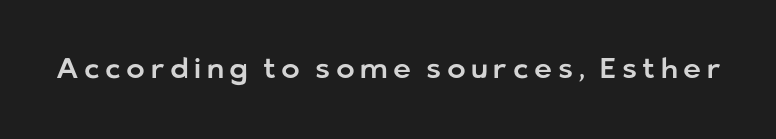
The image shows 28 px sans-serif type, upright; set unusually wide letter spacing (+0.2 em), not underlined; low stroke contrast and a medium x-height.
